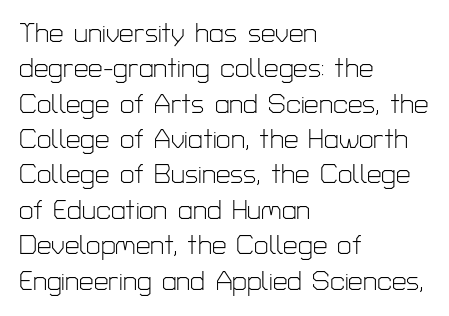
{"italic": "no", "bold": "no", "underline": "no", "align": "left", "line_spacing": "normal", "line_spacing_ratio": 1.36, "letter_spacing": "normal", "letter_spacing_em": 0.0, "glyph_px": 26}
